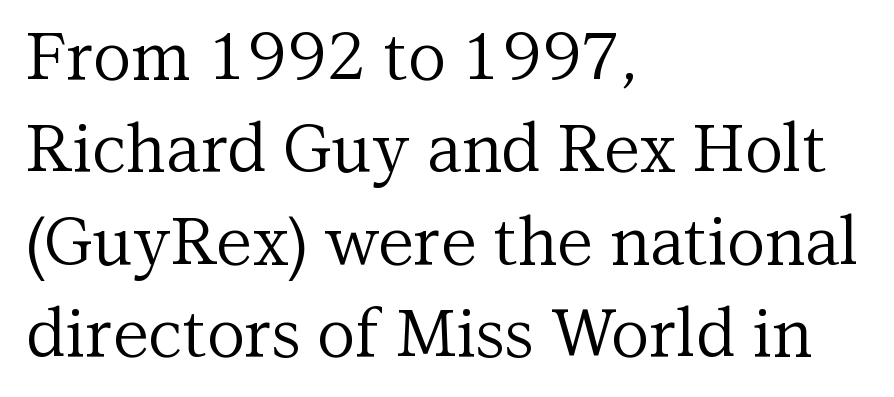
{"serif": "yes", "italic": "no", "bold": "no", "weight": "regular", "width": "normal", "stroke_contrast": "medium", "x_height": "medium", "monospaced": "no", "underline": "no", "align": "left", "line_spacing": "normal", "line_spacing_ratio": 1.4, "letter_spacing": "normal", "letter_spacing_em": 0.0, "glyph_px": 66}
